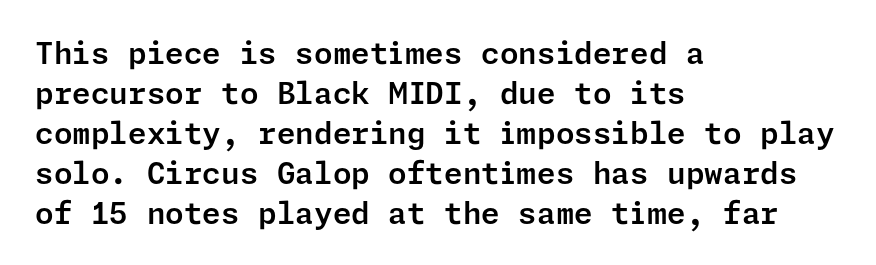
Every row of glyphs begins at an identical x-position on the left. Short note: letters normally spaced. These lines sit exactly where default settings would place them. Nope, not italic — everything's standing straight. Descender tails drop into unmarked territory.
